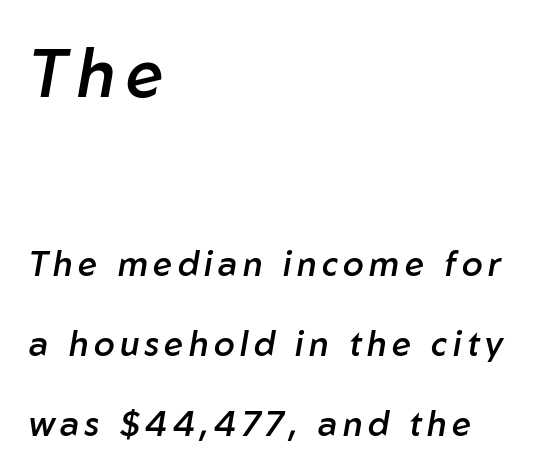
Varying glyph widths throughout — classic text-font behaviour. Italic? Definitely — the glyphs are oblique. The passage shown is semibold, sitting just below true bold. Each line starts at the same left margin while the right side varies. Any mark beneath the type? The region is blank.
